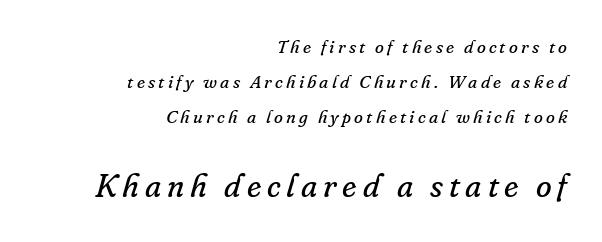
{"serif": "yes", "italic": "yes", "lean": "right", "slant_degrees": 16, "bold": "no", "weight": "regular", "width": "normal", "stroke_contrast": "low", "x_height": "small", "monospaced": "no", "underline": "no", "align": "right", "line_spacing": "loose", "line_spacing_ratio": 1.94, "larger_block": "second", "size_ratio": 1.78, "glyph_px": 32}
